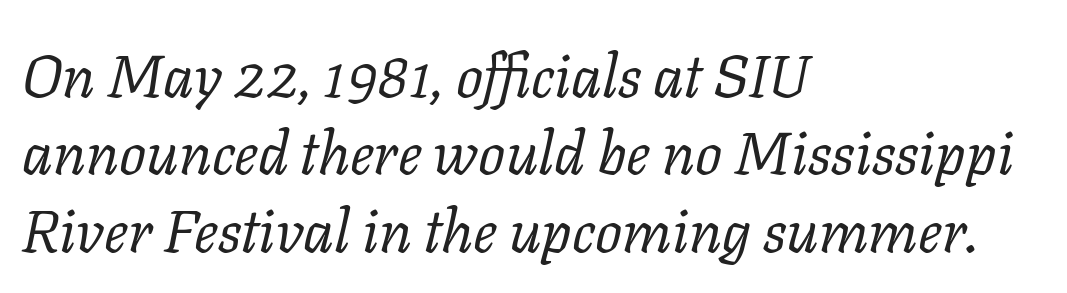
The lines are quadded left. I'd call this a serif setting — the letters wear small feet. Does the leading feel generous? No, just average. This reads as an unemphasized weight, regular at the heaviest.
